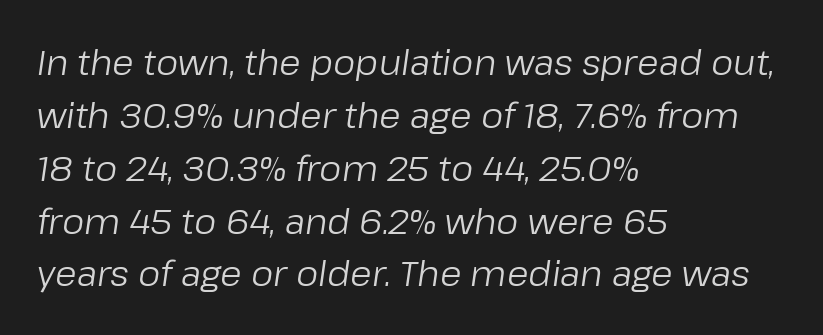
The image shows 35 px regular-weight type, italic (leaning right); set left-aligned, normal line spacing (1.51x), normal letter spacing, not underlined; low stroke contrast and a medium x-height.
